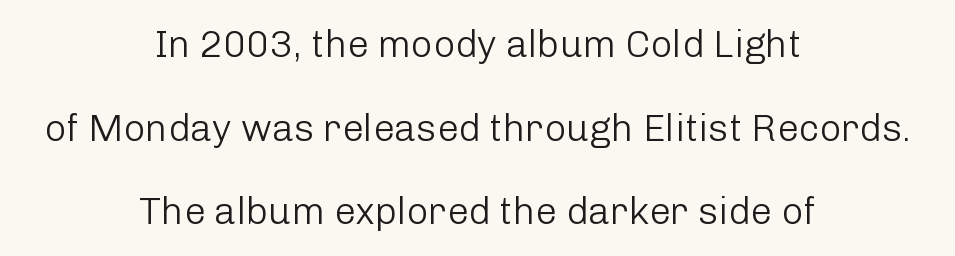
{"serif": "no", "italic": "no", "bold": "no", "weight": "light", "width": "normal", "stroke_contrast": "low", "x_height": "medium", "monospaced": "no", "underline": "no", "align": "center", "line_spacing": "loose", "line_spacing_ratio": 2.2, "letter_spacing": "normal", "letter_spacing_em": 0.0, "glyph_px": 38}
